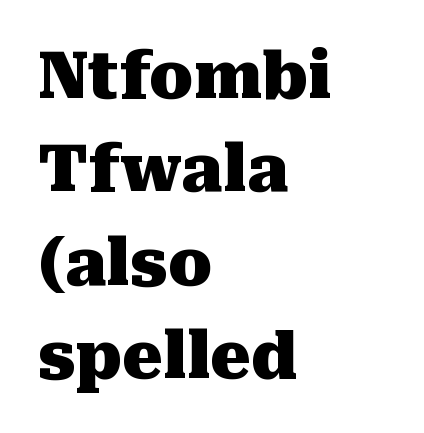
The image shows 64 px heavy serif type, upright; set left-aligned, normal line spacing (1.46x), normal letter spacing, not underlined; medium stroke contrast and a medium x-height.
